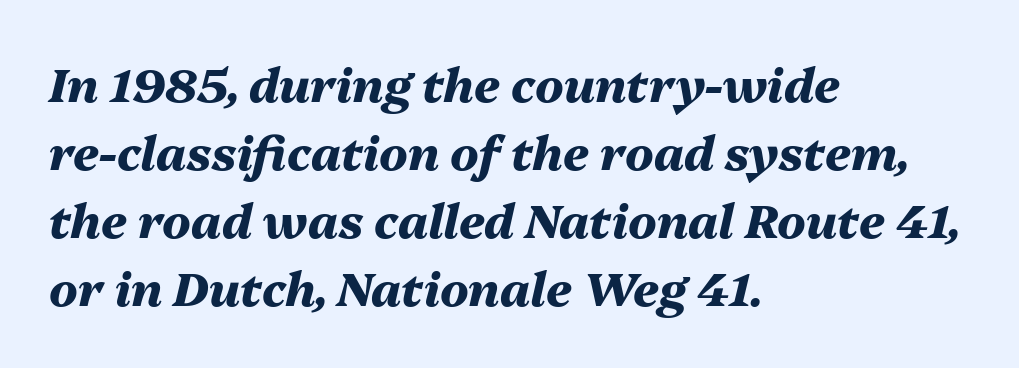
The image shows 47 px heavy type, italic (leaning right); set left-aligned, normal line spacing (1.45x), normal letter spacing, not underlined; medium stroke contrast and a medium x-height.
